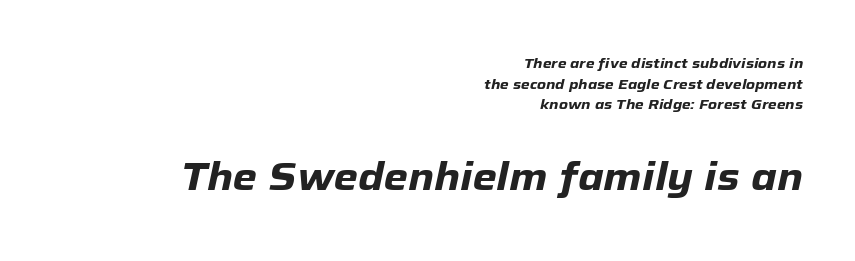
Q: Is the text bold? A: Yes.
Q: Is the text italic (slanted)? A: Yes, it leans right by about 12 degrees.
Q: Is the text underlined? A: No.
Q: How is the paragraph aligned? A: Right-aligned.
Q: Is the spacing between letters normal or unusually wide? A: Normal.
Q: Is the spacing between lines tight, normal or loose? A: Normal.
Q: Which block of text is set in a larger size, the first (top) or the second (bottom)? A: The second (bottom) one.
Q: Width (condensed, normal, or wide)? A: Normal.
Q: Stroke contrast? A: Low.
Q: x-height? A: Medium.
Q: Monospaced? A: No.
